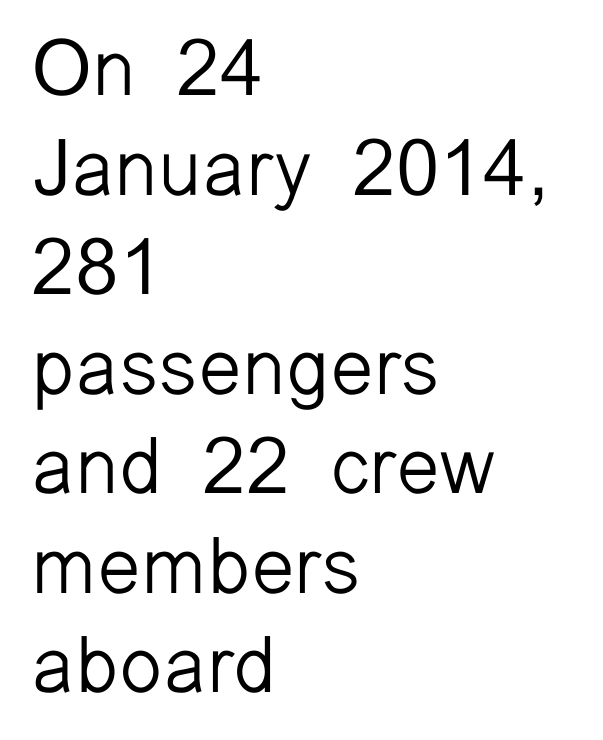
Q: Is the text bold? A: No.
Q: Is the text italic (slanted)? A: No, it is upright.
Q: Is the typeface a serif or a sans-serif typeface? A: Sans-serif.
Q: Is the text underlined? A: No.
Q: How is the paragraph aligned? A: Left-aligned.
Q: Is the spacing between letters normal or unusually wide? A: Normal.
Q: Is the spacing between lines tight, normal or loose? A: Normal.
Q: Width (condensed, normal, or wide)? A: Normal.
Q: Stroke contrast? A: Low.
Q: x-height? A: Medium.
Q: Monospaced? A: No.
